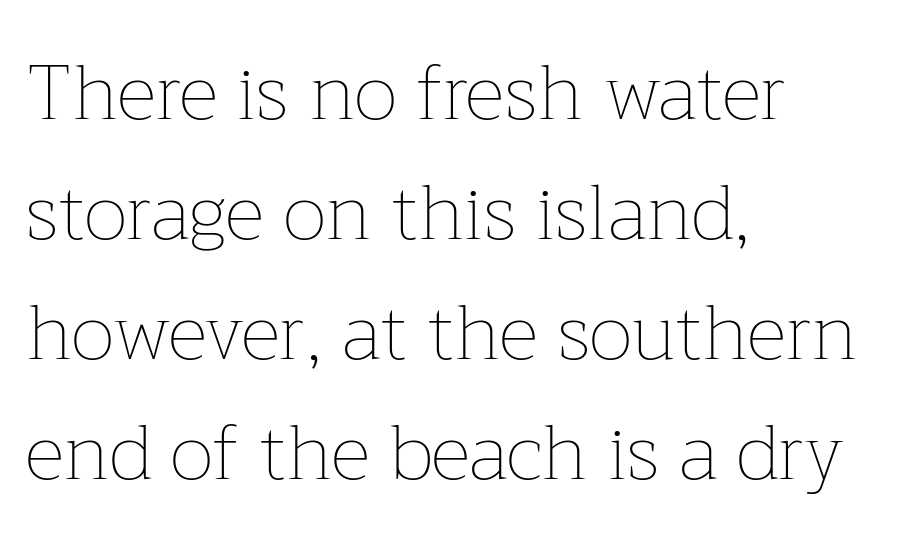
{"italic": "no", "bold": "no", "weight": "thin", "width": "normal", "stroke_contrast": "low", "x_height": "medium", "monospaced": "no", "underline": "no", "align": "left", "line_spacing": "normal", "line_spacing_ratio": 1.56, "letter_spacing": "normal", "letter_spacing_em": 0.0, "glyph_px": 77}
